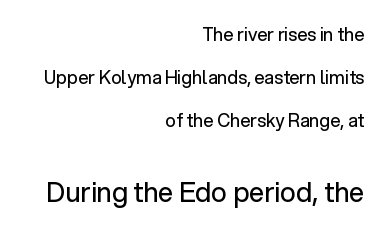
The weight would be labelled regular, book, light, or lighter still. What's the leading like? Stretched, with rows far apart. This rendering uses right alignment, leaving the left contour irregular. Underlining? Definitely not there.
